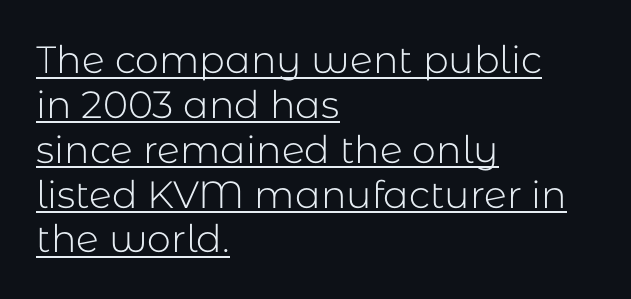
{"serif": "no", "italic": "no", "bold": "no", "weight": "light", "width": "normal", "stroke_contrast": "low", "x_height": "medium", "monospaced": "no", "underline": "yes", "align": "left", "line_spacing_ratio": 1.18, "letter_spacing": "normal", "letter_spacing_em": 0.0, "glyph_px": 38}
